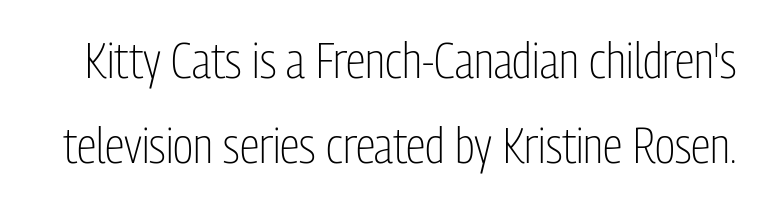
Q: Is the text bold? A: No.
Q: Is the text italic (slanted)? A: No, it is upright.
Q: Is the typeface a serif or a sans-serif typeface? A: Sans-serif.
Q: Is the text underlined? A: No.
Q: Is the spacing between letters normal or unusually wide? A: Normal.
Q: Is the spacing between lines tight, normal or loose? A: Normal.
Q: Width (condensed, normal, or wide)? A: Condensed.
Q: Stroke contrast? A: Low.
Q: x-height? A: Medium.
Q: Monospaced? A: No.
